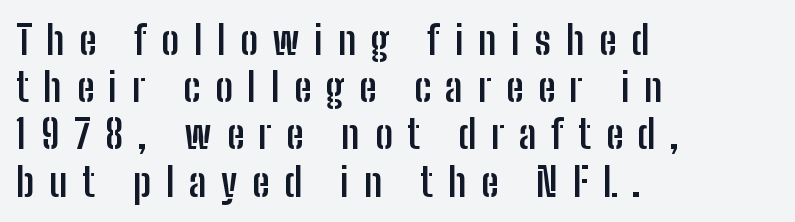
{"serif": "no", "italic": "no", "bold": "yes", "weight": "semibold", "width": "condensed", "stroke_contrast": "low", "x_height": "medium", "monospaced": "no", "underline": "no", "align": "left", "line_spacing_ratio": 1.21, "letter_spacing": "wide", "letter_spacing_em": 0.38, "glyph_px": 39}
